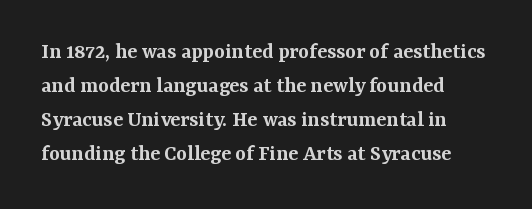
Q: Is the text bold? A: Semi-bold.
Q: Is the text italic (slanted)? A: No, it is upright.
Q: Is the text underlined? A: No.
Q: How is the paragraph aligned? A: Left-aligned.
Q: Is the spacing between letters normal or unusually wide? A: Normal.
Q: Is the spacing between lines tight, normal or loose? A: Normal.
